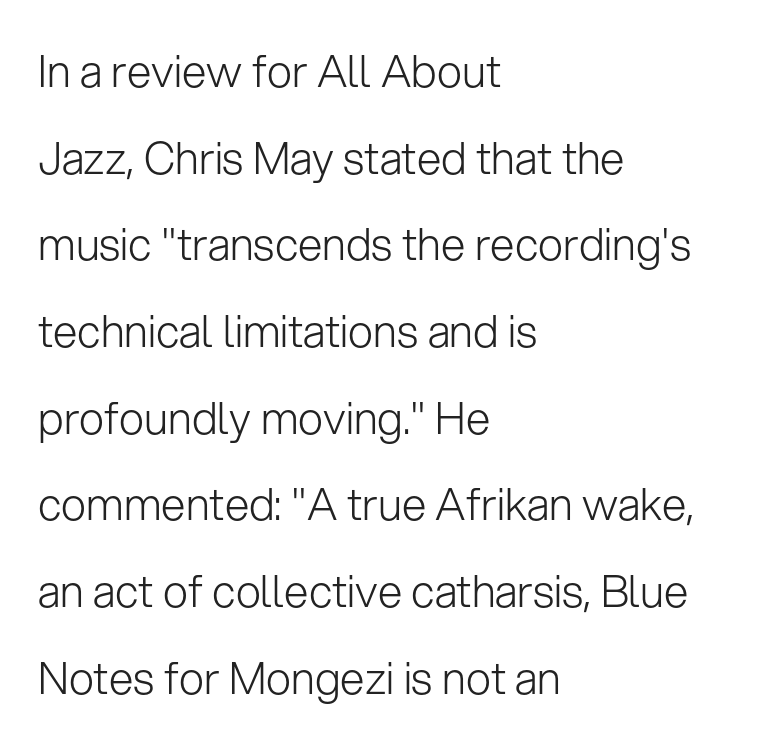
The strokes carry an ordinary text weight at most. The space beneath each line is pristine and unruled. Inter-character spacing is left at the font's built-in metrics. Classification — sans serif. In terms of leading, this rendering errs on the spacious side. In CSS terms this would be text-align: left.
